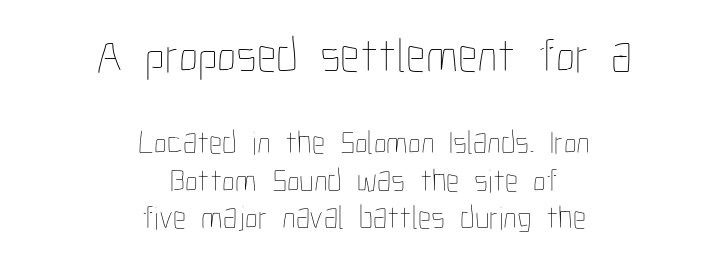
{"italic": "no", "bold": "no", "weight": "thin", "width": "condensed", "stroke_contrast": "low", "x_height": "medium", "monospaced": "no", "underline": "no", "align": "center", "line_spacing": "tight", "line_spacing_ratio": 1.14, "letter_spacing": "normal", "letter_spacing_em": 0.0, "larger_block": "first", "size_ratio": 1.48, "glyph_px": 49}
